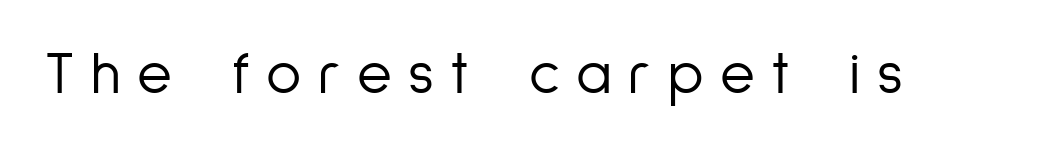
The image shows 60 px light, condensed sans-serif type, upright; set unusually wide letter spacing (+0.27 em), not underlined; low stroke contrast and a medium x-height.
